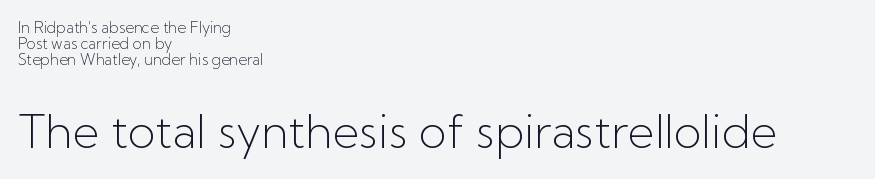
The image shows 46 px light sans-serif type, upright; set left-aligned, tight line spacing (1.06x), normal letter spacing, not underlined; the second (bottom) block is 3.07x larger; low stroke contrast and a medium x-height.
